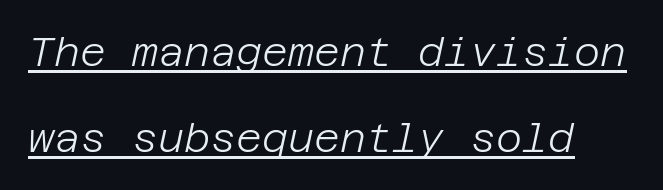
Weight: regular or lighter. The face used here has a pronounced slope to its letters. The letters sit at their default tracking, neither squeezed nor spread. Emphasis is given by a line drawn under the lettering. What's the leading like? Stretched, with rows far apart.
